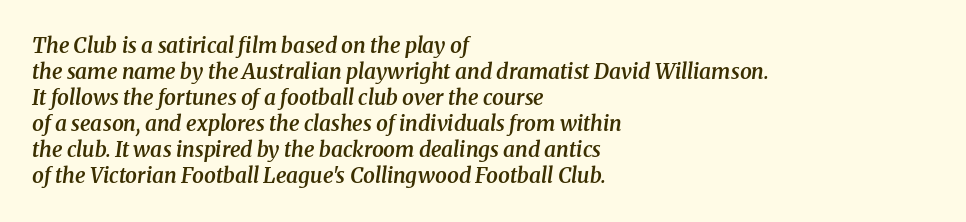
Q: Is the text bold? A: Semi-bold.
Q: Is the text italic (slanted)? A: Yes, it leans right by about 8 degrees.
Q: Is the text underlined? A: No.
Q: How is the paragraph aligned? A: Left-aligned.
Q: Is the spacing between letters normal or unusually wide? A: Normal.
